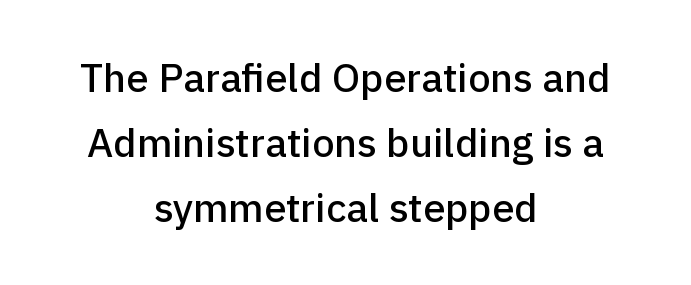
{"serif": "no", "italic": "no", "width": "normal", "stroke_contrast": "low", "x_height": "medium", "monospaced": "no", "underline": "no", "align": "center", "line_spacing": "normal", "line_spacing_ratio": 1.63, "letter_spacing": "normal", "letter_spacing_em": 0.0, "glyph_px": 40}
